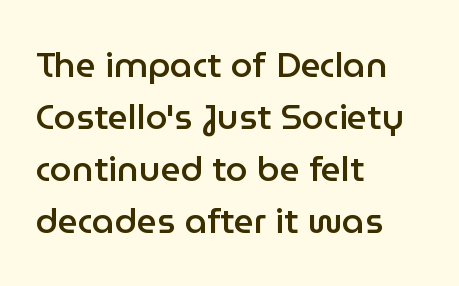
Q: Is the text bold? A: Semi-bold.
Q: Is the text italic (slanted)? A: No, it is upright.
Q: Is the typeface a serif or a sans-serif typeface? A: Sans-serif.
Q: Is the text underlined? A: No.
Q: How is the paragraph aligned? A: Left-aligned.
Q: Is the spacing between letters normal or unusually wide? A: Normal.
Q: Is the spacing between lines tight, normal or loose? A: Normal.
Q: Width (condensed, normal, or wide)? A: Normal.
Q: Stroke contrast? A: Low.
Q: x-height? A: Medium.
Q: Monospaced? A: No.
